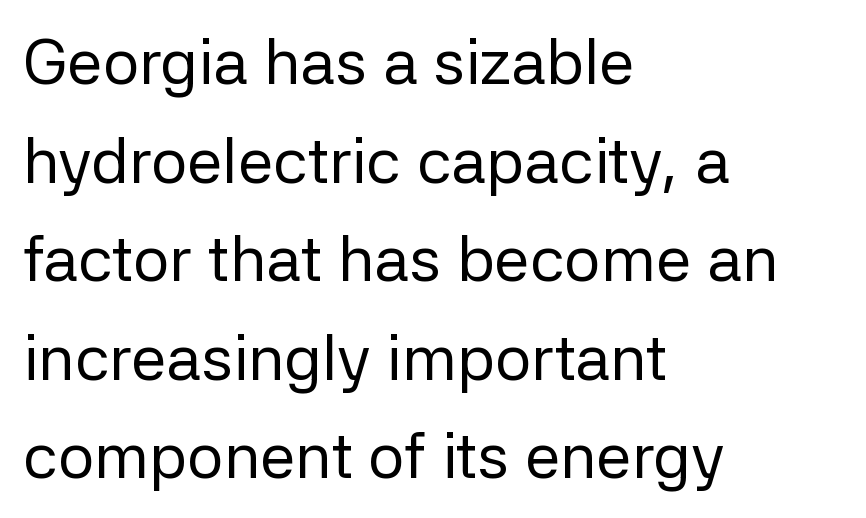
Q: Is the text bold? A: No.
Q: Is the text italic (slanted)? A: No, it is upright.
Q: Is the typeface a serif or a sans-serif typeface? A: Sans-serif.
Q: Is the text underlined? A: No.
Q: How is the paragraph aligned? A: Left-aligned.
Q: Is the spacing between letters normal or unusually wide? A: Normal.
Q: Is the spacing between lines tight, normal or loose? A: Normal.
Q: Width (condensed, normal, or wide)? A: Normal.
Q: Stroke contrast? A: Low.
Q: x-height? A: Medium.
Q: Monospaced? A: No.
